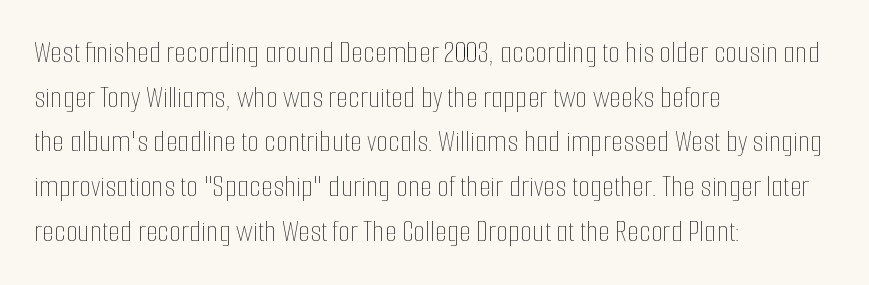
{"italic": "no", "bold": "no", "weight": "thin", "width": "condensed", "stroke_contrast": "low", "x_height": "medium", "monospaced": "no", "underline": "no", "align": "left", "line_spacing": "normal", "line_spacing_ratio": 1.44, "letter_spacing": "normal", "letter_spacing_em": 0.0, "glyph_px": 31}
